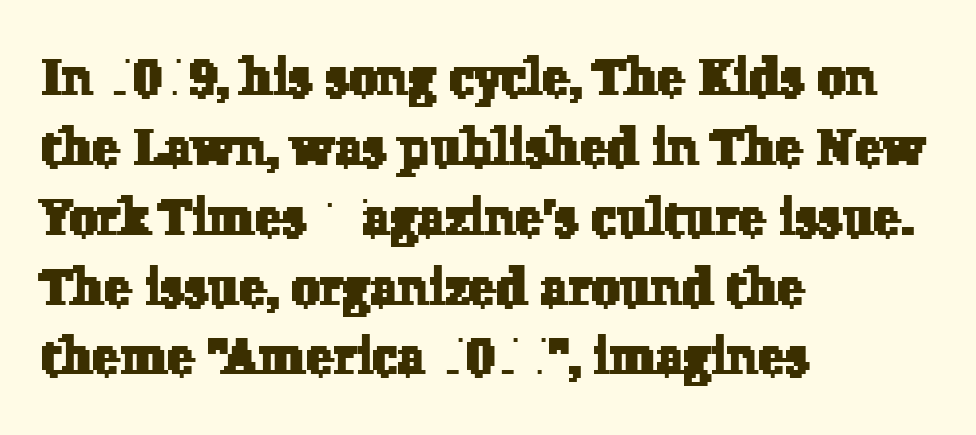
The image shows 51 px serif type; set left-aligned, normal line spacing (1.37x), normal letter spacing, not underlined; low stroke contrast and a medium x-height.
